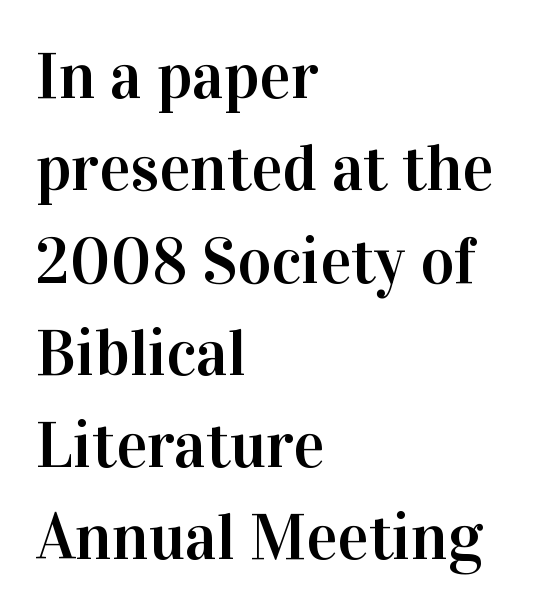
{"serif": "yes", "italic": "no", "width": "normal", "stroke_contrast": "high", "x_height": "medium", "monospaced": "no", "underline": "no", "align": "left", "line_spacing": "normal", "line_spacing_ratio": 1.42, "letter_spacing": "normal", "letter_spacing_em": 0.0, "glyph_px": 65}
